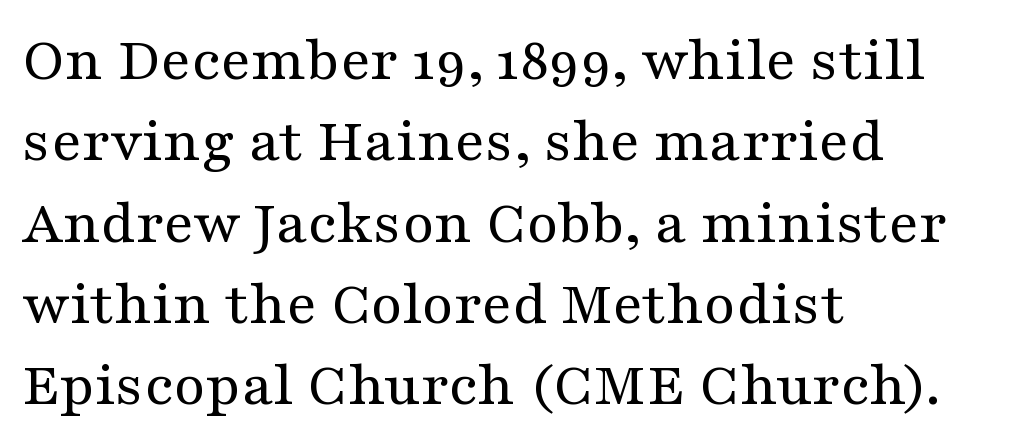
{"serif": "yes", "italic": "no", "bold": "no", "weight": "regular", "width": "wide", "stroke_contrast": "medium", "x_height": "medium", "monospaced": "no", "underline": "no", "align": "left", "line_spacing": "normal", "line_spacing_ratio": 1.27, "letter_spacing": "normal", "letter_spacing_em": 0.0, "glyph_px": 64}
